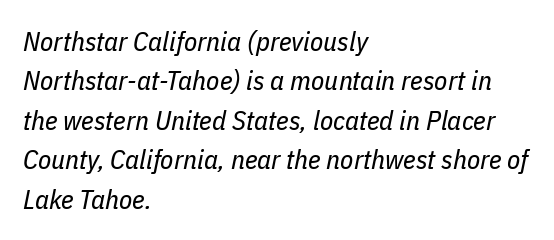
Q: Is the text bold? A: No.
Q: Is the text italic (slanted)? A: Yes, it leans right by about 11 degrees.
Q: Is the text underlined? A: No.
Q: How is the paragraph aligned? A: Left-aligned.
Q: Is the spacing between letters normal or unusually wide? A: Normal.
Q: Is the spacing between lines tight, normal or loose? A: Normal.
